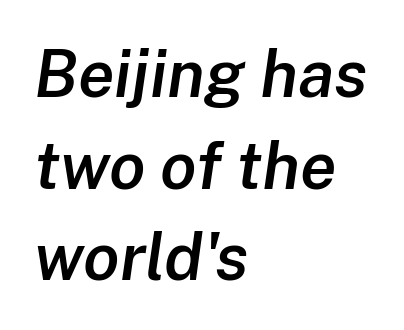
The image shows 66 px semibold type, italic (leaning right); set left-aligned, normal line spacing (1.39x), normal letter spacing, not underlined; low stroke contrast and a medium x-height.
